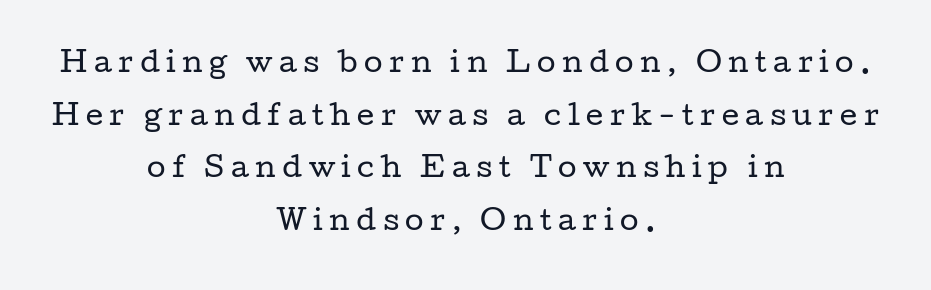
The lettering holds an erect, upright posture throughout. Notice the wide empty band between every row — that's loose leading. Does the copy run flush right? No — it is centered line by line. Nobody drew a line under any word here. Letter spacing: wide. The typesetting does not lean heavy: it is not bold.
